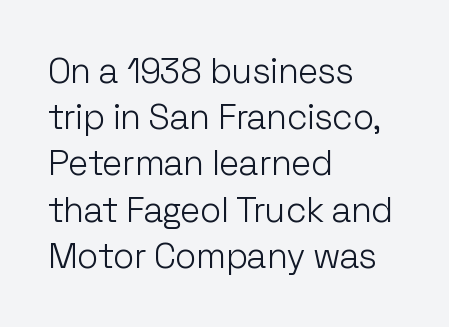
Summary of vertical rhythm: regular, with standard interline spacing. Students, note that the glyphs here touch the page at normal intervals. The specimen omits any rule beneath the text block's lines. Weight: regular or lighter. The specimen reads as upright at a glance. Teacher's note: observe the even left margin — that is flush-left alignment.
